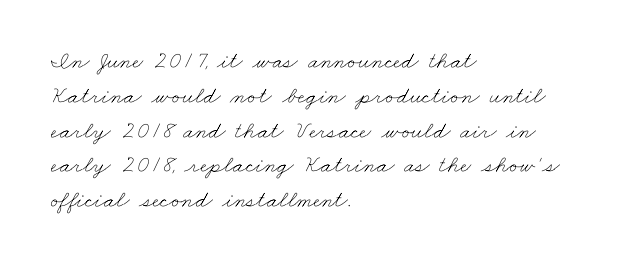
The rendering uses a moderate line-height, typical for paragraphs. These lines stack with their left ends in a neat column. Letter spacing: default. The cut favours lightness, reaching ordinary text weight at its darkest. Letters rest on an invisible, unmarked baseline.
